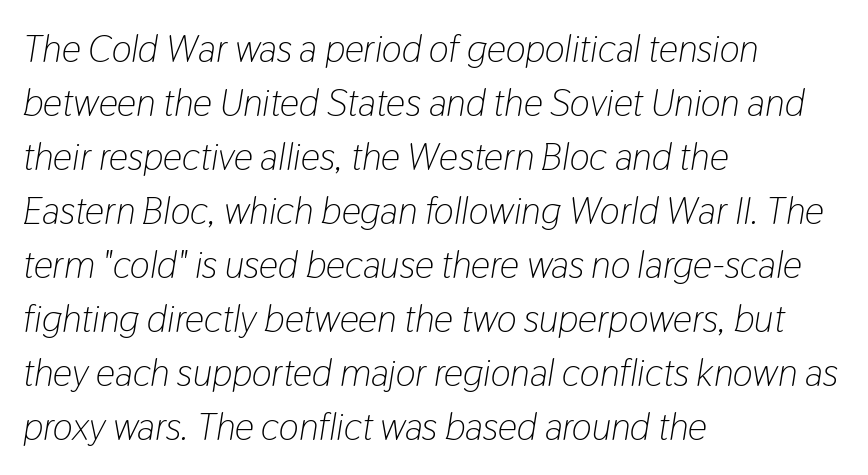
Q: Is the text bold? A: No.
Q: Is the text italic (slanted)? A: Yes, it leans right by about 9 degrees.
Q: Is the text underlined? A: No.
Q: How is the paragraph aligned? A: Left-aligned.
Q: Is the spacing between letters normal or unusually wide? A: Normal.
Q: Is the spacing between lines tight, normal or loose? A: Normal.
Q: Width (condensed, normal, or wide)? A: Condensed.
Q: Stroke contrast? A: Low.
Q: x-height? A: Medium.
Q: Monospaced? A: No.
